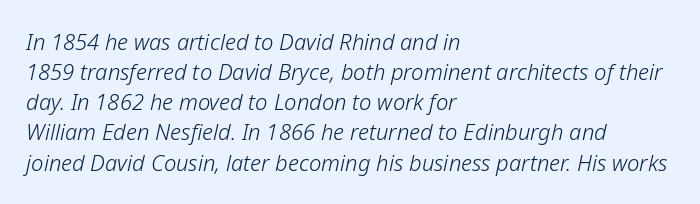
{"italic": "yes", "lean": "right", "slant_degrees": 12, "bold": "no", "underline": "no", "align": "left", "line_spacing": "normal", "line_spacing_ratio": 1.37, "letter_spacing": "normal", "letter_spacing_em": 0.0, "glyph_px": 22}
